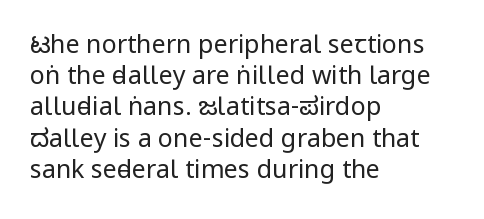
Q: Is the text bold? A: No.
Q: Is the text italic (slanted)? A: No, it is upright.
Q: Is the text underlined? A: No.
Q: How is the paragraph aligned? A: Left-aligned.
Q: Is the spacing between letters normal or unusually wide? A: Normal.
Q: Is the spacing between lines tight, normal or loose? A: Normal.
